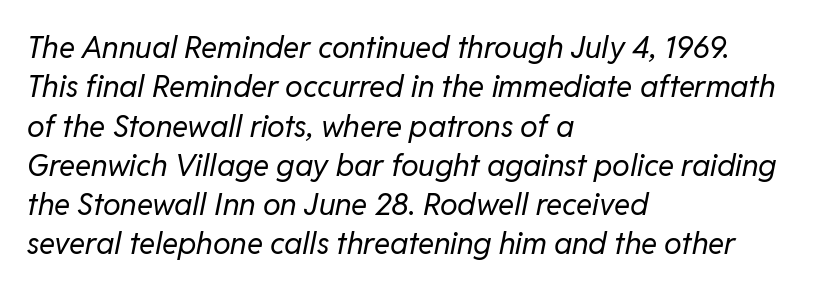
The image shows 30 px regular-weight type, italic (leaning right); set left-aligned, normal line spacing (1.31x), normal letter spacing, not underlined; low stroke contrast and a medium x-height.
